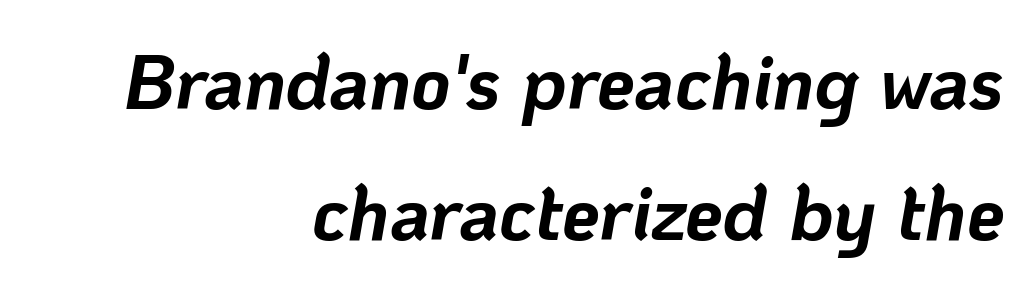
Q: Is the text bold? A: Yes.
Q: Is the text italic (slanted)? A: Yes, it leans right by about 10 degrees.
Q: Is the text underlined? A: No.
Q: How is the paragraph aligned? A: Right-aligned.
Q: Is the spacing between letters normal or unusually wide? A: Normal.
Q: Width (condensed, normal, or wide)? A: Normal.
Q: Stroke contrast? A: Low.
Q: x-height? A: Medium.
Q: Monospaced? A: No.
